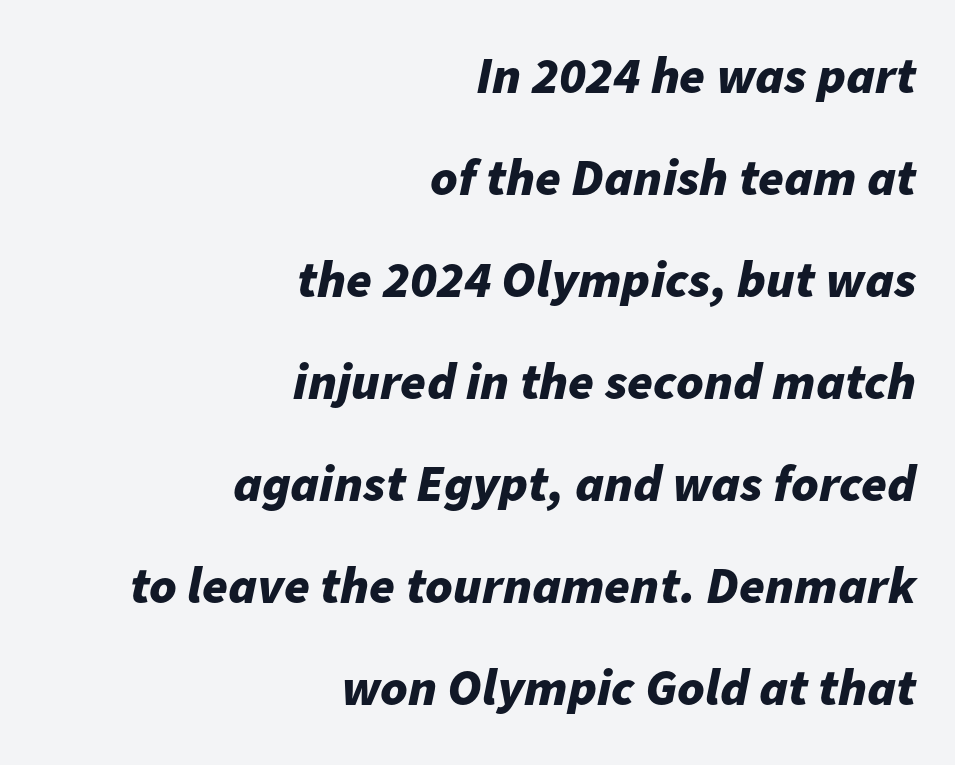
The image shows 52 px bold type, italic (leaning right); set right-aligned, loose line spacing (1.96x), normal letter spacing, not underlined; low stroke contrast and a medium x-height.
